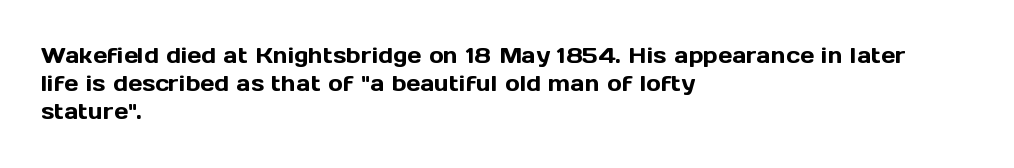
The image shows 22 px text type, upright; set left-aligned, normal line spacing (1.28x), normal letter spacing, not underlined.
